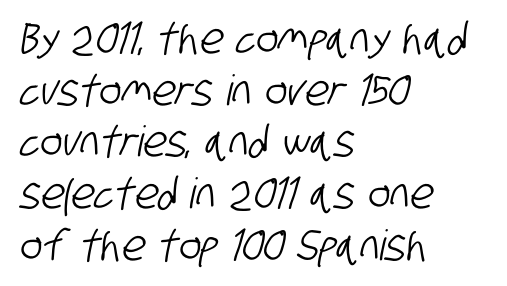
Nothing sits at the stroke ends, so this counts as sans-serif. The passage is arranged the way most books set body copy — flush left. Clear beneath every line of the passage. This sample uses plain, unmodified letter spacing.
